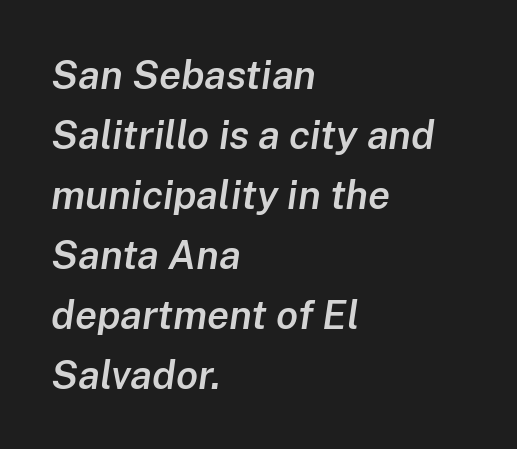
A somewhat darkened texture: the type is semibold rather than bold. Looks like regular typesetting: each glyph gets only the width it needs. The block of text has a typical density, with ordinary space between rows. Descenders hang freely into open space.
